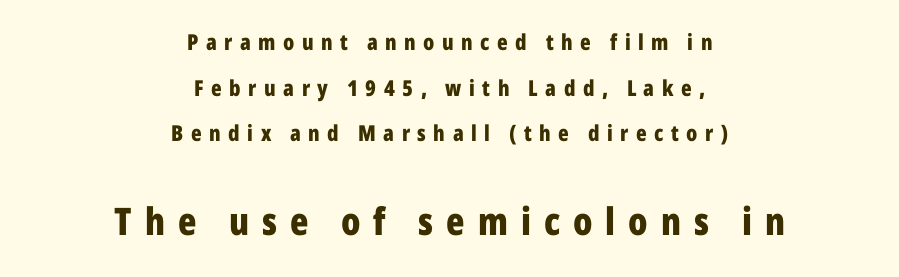
The space directly below the letters is spotless. Successive baselines arrive slowly, with a big drop between each. It's the straight-up-and-down kind of type. Character size in the trailing block exceeds that of the leading block.
